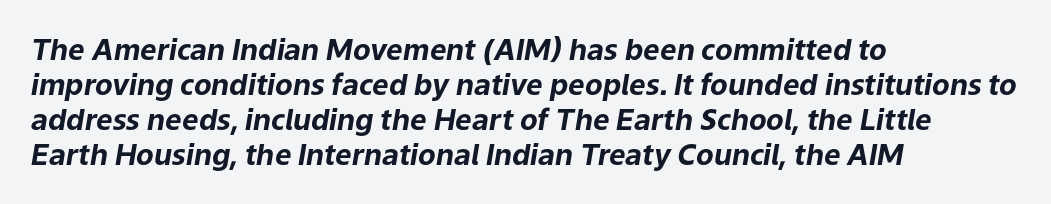
Heavy-handed strokes throughout: this text is bold. Check under the words: just untouched page. You could not count columns in this text — the font is proportionally spaced. Slanted lettering throughout.
